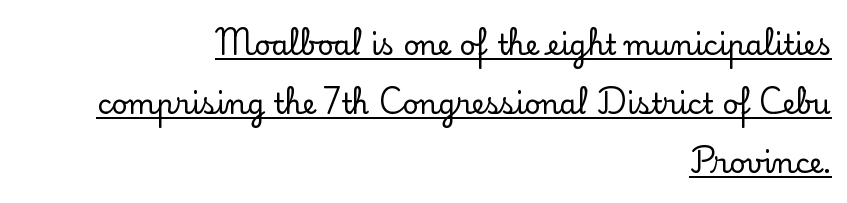
{"serif": "yes", "italic": "no", "width": "normal", "stroke_contrast": "low", "x_height": "small", "monospaced": "no", "underline": "yes", "align": "right", "line_spacing": "loose", "line_spacing_ratio": 2.11, "letter_spacing": "normal", "letter_spacing_em": 0.0, "glyph_px": 28}
